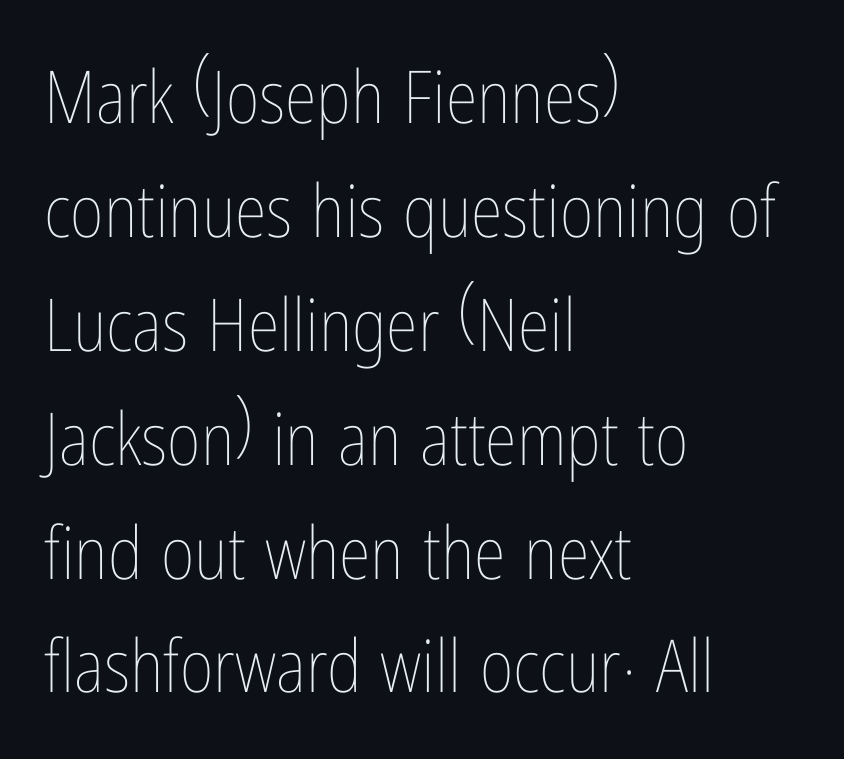
The image shows 73 px thin, condensed type, upright; set left-aligned, normal line spacing (1.56x), normal letter spacing, not underlined; low stroke contrast and a medium x-height.
